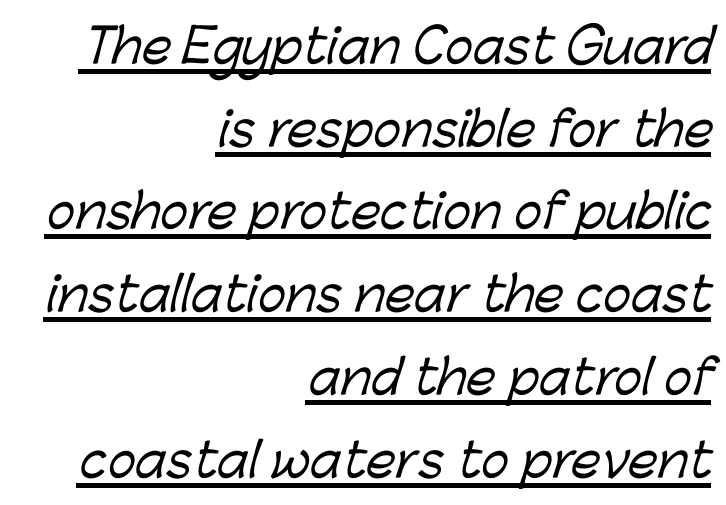
Q: Is the typeface a serif or a sans-serif typeface? A: Sans-serif.
Q: Is the text underlined? A: Yes.
Q: How is the paragraph aligned? A: Right-aligned.
Q: Is the spacing between letters normal or unusually wide? A: Normal.
Q: Width (condensed, normal, or wide)? A: Normal.
Q: Stroke contrast? A: Low.
Q: x-height? A: Medium.
Q: Monospaced? A: No.
